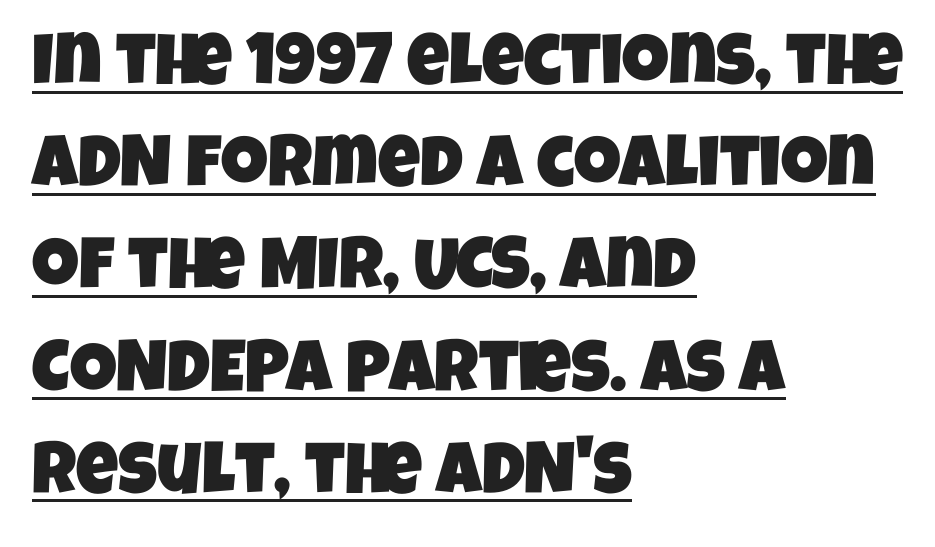
The image shows 73 px condensed sans-serif type; set left-aligned, normal line spacing (1.4x), normal letter spacing, underlined; low stroke contrast and a large x-height.
